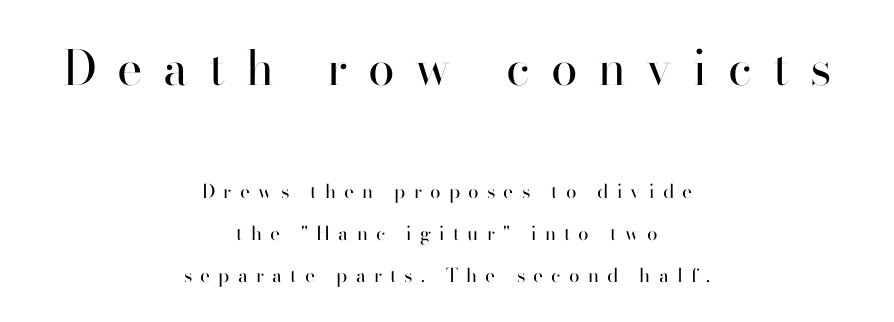
Honestly, the letter spacing is so wide it's the main thing you notice. Proportional: the letters do not fall into vertical columns. Layout note: lines centered. The baseline area is clear. Weight: not bold — regular or lighter.
